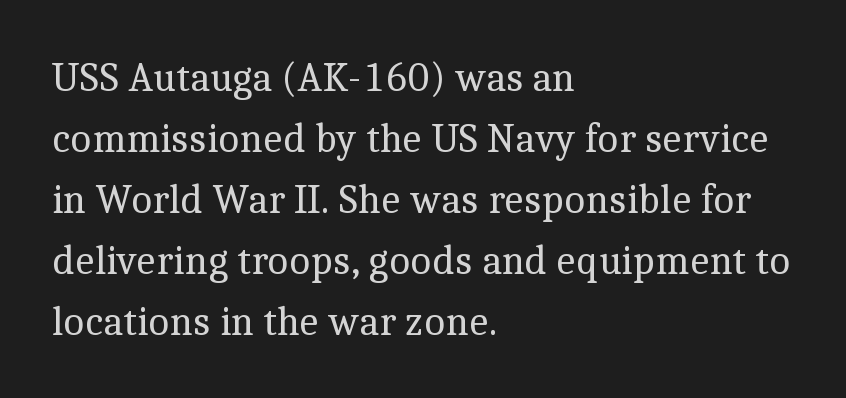
Q: Is the text bold? A: No.
Q: Is the text italic (slanted)? A: No, it is upright.
Q: Is the typeface a serif or a sans-serif typeface? A: Serif.
Q: Is the text underlined? A: No.
Q: How is the paragraph aligned? A: Left-aligned.
Q: Is the spacing between letters normal or unusually wide? A: Normal.
Q: Is the spacing between lines tight, normal or loose? A: Normal.
Q: Width (condensed, normal, or wide)? A: Normal.
Q: x-height? A: Medium.
Q: Monospaced? A: No.
